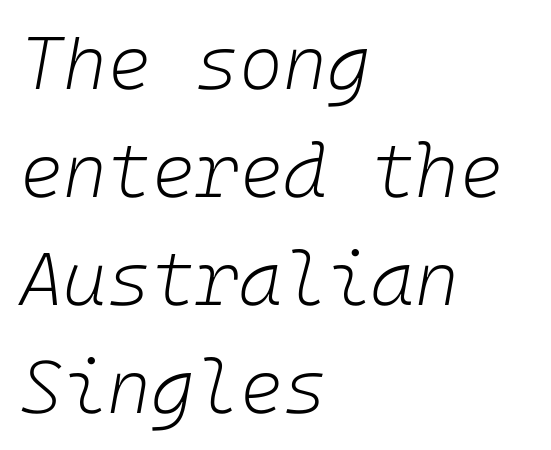
Q: Is the text bold? A: No.
Q: Is the text italic (slanted)? A: Yes, it leans right by about 10 degrees.
Q: Is the text underlined? A: No.
Q: How is the paragraph aligned? A: Left-aligned.
Q: Is the spacing between letters normal or unusually wide? A: Normal.
Q: Is the spacing between lines tight, normal or loose? A: Normal.
Q: Width (condensed, normal, or wide)? A: Normal.
Q: Stroke contrast? A: Low.
Q: x-height? A: Medium.
